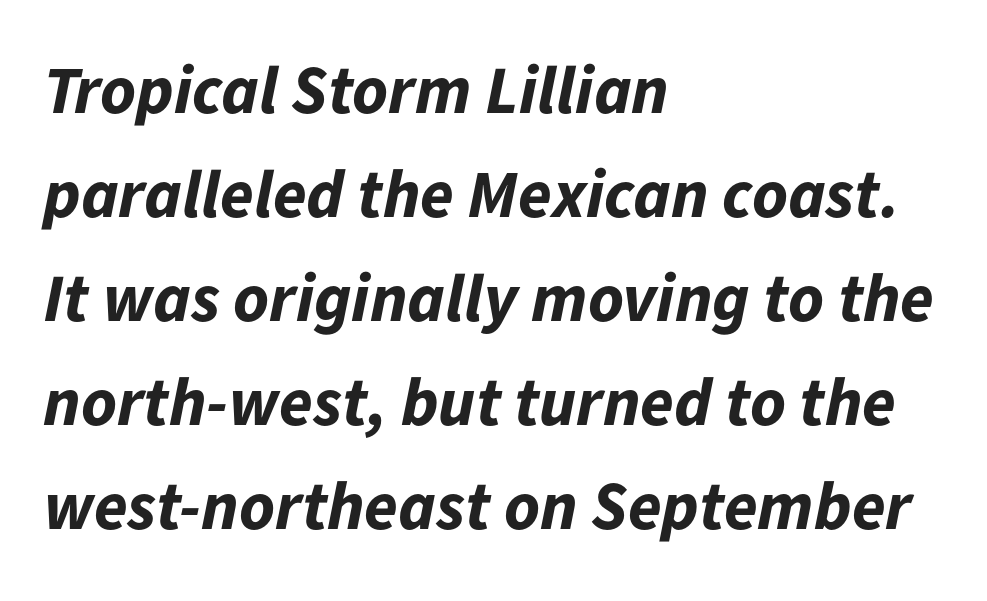
Style check: oblique. Casual observation: everything's shoved over to the left. Weight check: bold — yes, fully. The strip under each line holds only bare page.
